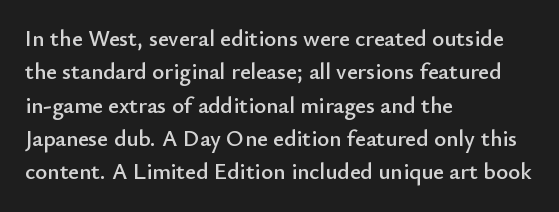
The image shows 23 px text type, upright; set left-aligned, normal line spacing (1.45x), normal letter spacing, not underlined.
